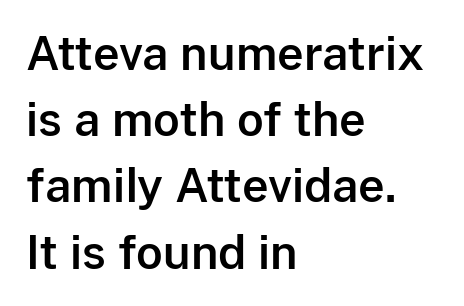
Q: Is the text italic (slanted)? A: No, it is upright.
Q: Is the typeface a serif or a sans-serif typeface? A: Sans-serif.
Q: Is the text underlined? A: No.
Q: How is the paragraph aligned? A: Left-aligned.
Q: Is the spacing between letters normal or unusually wide? A: Normal.
Q: Is the spacing between lines tight, normal or loose? A: Normal.
Q: Width (condensed, normal, or wide)? A: Normal.
Q: Stroke contrast? A: Low.
Q: x-height? A: Medium.
Q: Monospaced? A: No.
